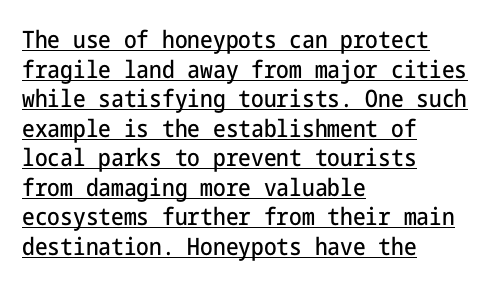
Posture: vertical. Quick note: underline on. The passage shown has conventional tracking throughout. Layout note: lines flush left.
